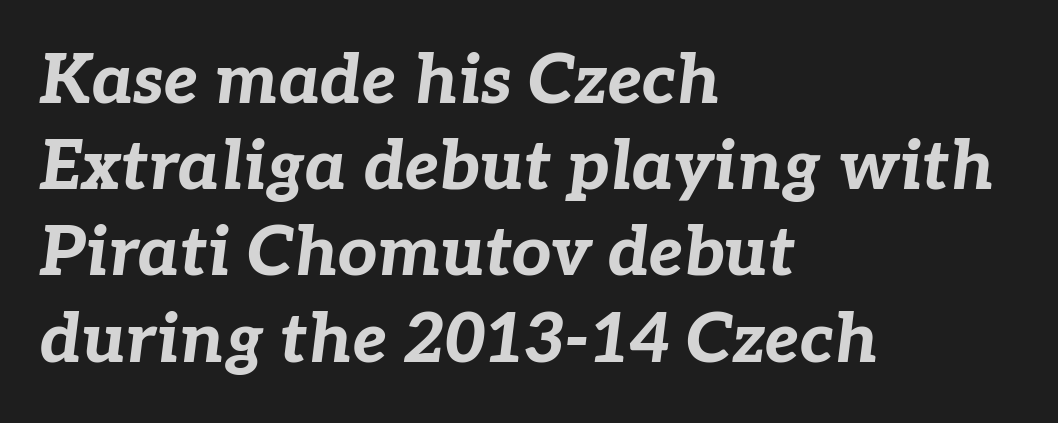
{"italic": "yes", "lean": "right", "slant_degrees": 7, "bold": "yes", "weight": "bold", "width": "normal", "stroke_contrast": "low", "x_height": "medium", "monospaced": "no", "underline": "no", "align": "left", "line_spacing": "normal", "line_spacing_ratio": 1.25, "letter_spacing": "normal", "letter_spacing_em": 0.0, "glyph_px": 69}
